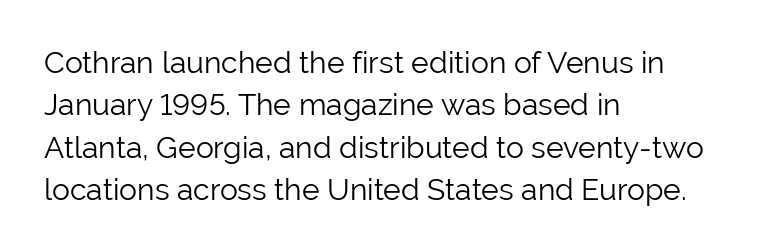
The image shows 30 px light sans-serif type, upright; set left-aligned, normal line spacing (1.41x), normal letter spacing, not underlined; low stroke contrast and a medium x-height.
